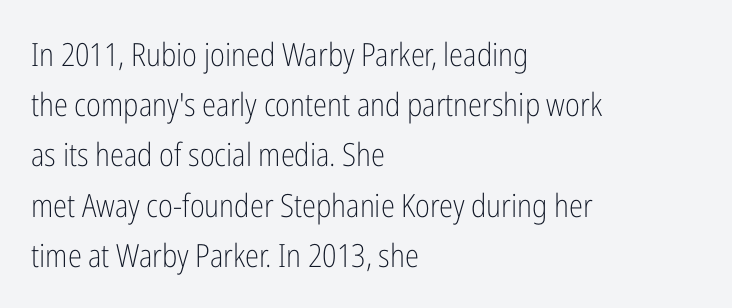
Q: Is the text bold? A: No.
Q: Is the text italic (slanted)? A: No, it is upright.
Q: Is the typeface a serif or a sans-serif typeface? A: Sans-serif.
Q: Is the text underlined? A: No.
Q: How is the paragraph aligned? A: Left-aligned.
Q: Is the spacing between letters normal or unusually wide? A: Normal.
Q: Is the spacing between lines tight, normal or loose? A: Normal.
Q: Width (condensed, normal, or wide)? A: Condensed.
Q: Stroke contrast? A: Low.
Q: x-height? A: Medium.
Q: Monospaced? A: No.
